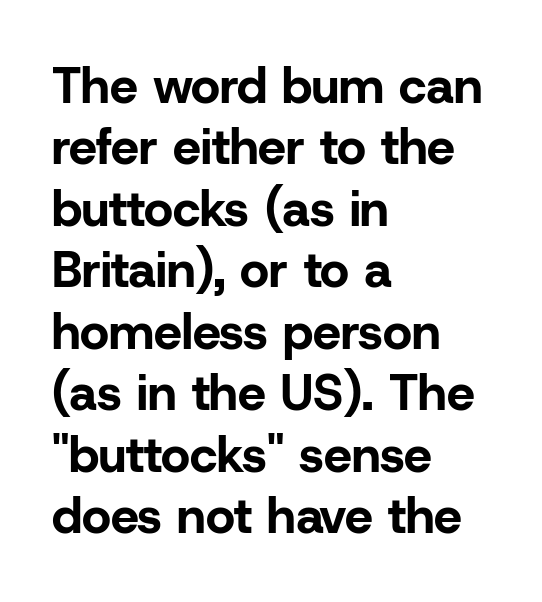
It's the straight-up-and-down kind of type. I'd describe the lettering as bold — thick and assertive. Alignment: flush left. Think of a printed novel: that variable character pitch is what you see here. The face used here is a sans, in the tradition of grotesques and geometrics. This rendering features lettering with no underline.
